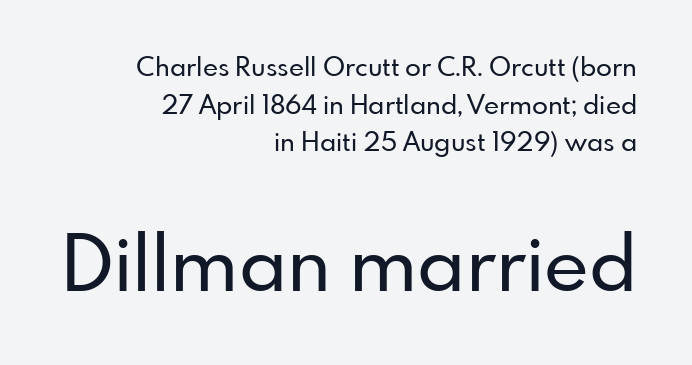
Q: Is the text italic (slanted)? A: No, it is upright.
Q: Is the typeface a serif or a sans-serif typeface? A: Sans-serif.
Q: Is the text underlined? A: No.
Q: How is the paragraph aligned? A: Right-aligned.
Q: Is the spacing between letters normal or unusually wide? A: Normal.
Q: Is the spacing between lines tight, normal or loose? A: Normal.
Q: Which block of text is set in a larger size, the first (top) or the second (bottom)? A: The second (bottom) one.
Q: Width (condensed, normal, or wide)? A: Normal.
Q: Stroke contrast? A: Low.
Q: x-height? A: Small.
Q: Monospaced? A: No.
